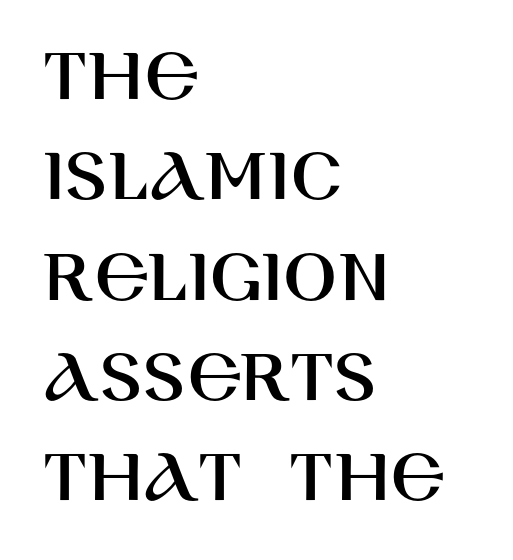
The image shows 79 px sans-serif type, upright; set left-aligned, normal line spacing (1.27x), normal letter spacing, not underlined; high stroke contrast and a large x-height.
